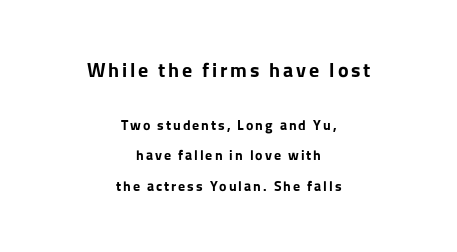
{"italic": "no", "bold": "yes", "underline": "no", "align": "center", "line_spacing": "loose", "line_spacing_ratio": 2.19, "larger_block": "first", "size_ratio": 1.43, "glyph_px": 20}
